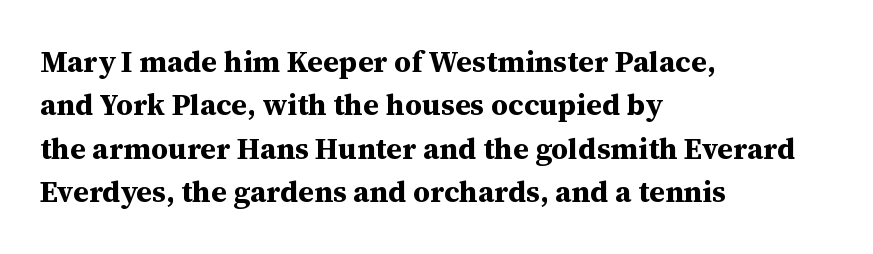
The glyphs have the mass of a bold cut. Does extra space separate the letters? No, they use regular spacing. Typographically, this falls in the serif category. Honestly, the row spacing looks completely unremarkable. Italic? Not at all — the glyphs are vertical. The face used here is proportionally spaced, like ordinary book or web type.
